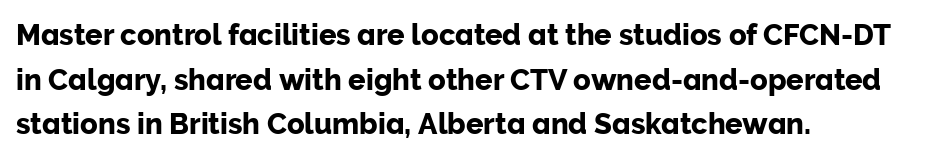
The image shows 29 px sans-serif type, upright; set left-aligned, normal line spacing (1.54x), normal letter spacing, not underlined; low stroke contrast and a medium x-height.
